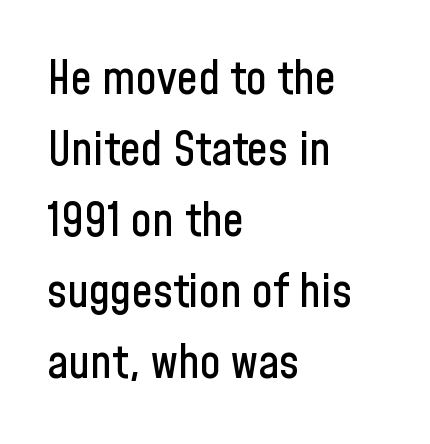
The image shows 47 px condensed sans-serif type, upright; set left-aligned, normal line spacing (1.51x), normal letter spacing, not underlined; low stroke contrast and a medium x-height.
